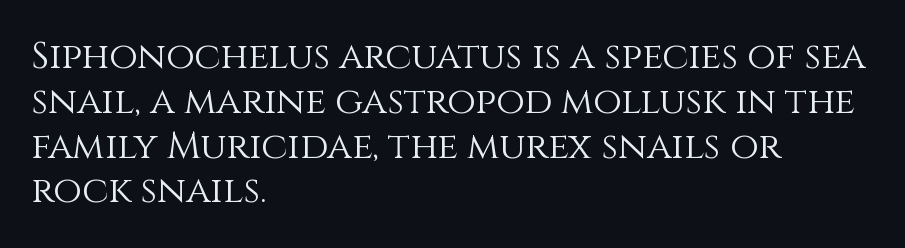
{"italic": "no", "bold": "no", "weight": "light", "width": "normal", "stroke_contrast": "medium", "x_height": "large", "monospaced": "no", "underline": "no", "align": "left", "line_spacing_ratio": 1.21, "letter_spacing": "normal", "letter_spacing_em": 0.0, "glyph_px": 37}
